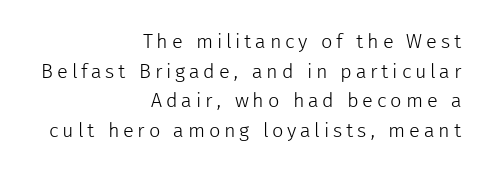
The lines sit at an ordinary, default distance from one another. The space directly below the letters is spotless. Upright lettering throughout. Compared with a flush-left layout, this one pins lines to the opposite, right side. Summary of weight: not heavy and not bold.
